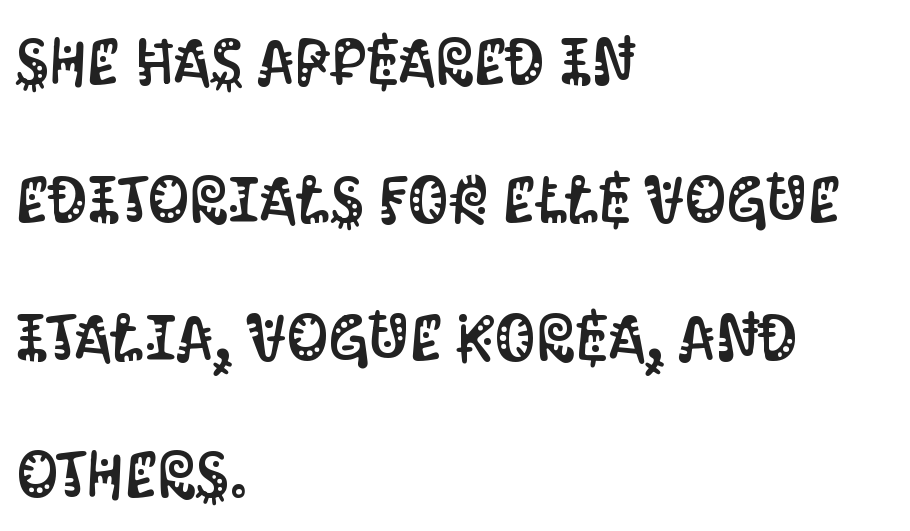
{"serif": "no", "italic": "no", "width": "condensed", "stroke_contrast": "medium", "x_height": "large", "monospaced": "no", "underline": "no", "align": "left", "line_spacing": "loose", "line_spacing_ratio": 2.12, "letter_spacing": "normal", "letter_spacing_em": 0.0, "glyph_px": 65}
